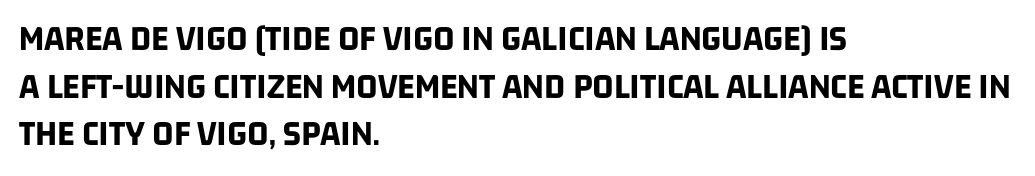
{"serif": "no", "bold": "yes", "weight": "bold", "width": "condensed", "stroke_contrast": "low", "x_height": "large", "monospaced": "no", "underline": "no", "align": "left", "line_spacing": "normal", "line_spacing_ratio": 1.29, "letter_spacing": "normal", "letter_spacing_em": 0.0, "glyph_px": 37}
